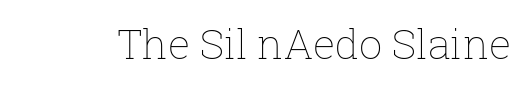
Note the varied advance widths — an 'i' is clearly narrower than an 'm'. No extra ink here — the face is not bold. This rendering leaves character spacing at its baseline value. Italic: no, the glyphs are upright roman. Bare-footed words on every line.
